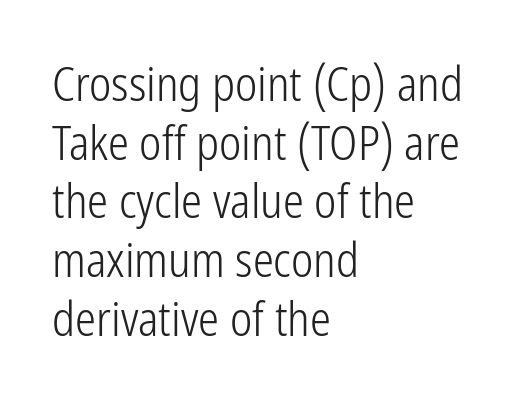
The image shows 47 px light, condensed sans-serif type, upright; set left-aligned, normal line spacing (1.25x), normal letter spacing, not underlined; low stroke contrast and a medium x-height.
